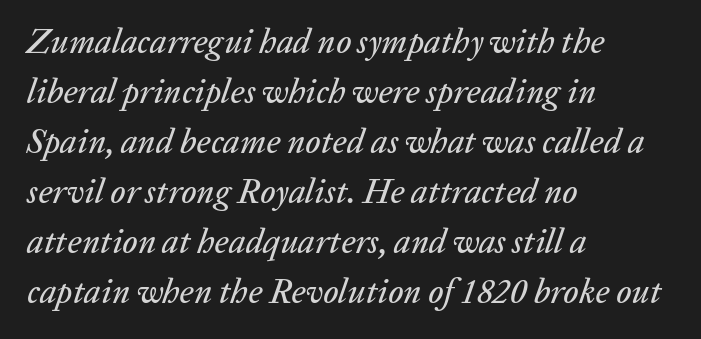
Q: Is the text italic (slanted)? A: Yes, it leans right by about 20 degrees.
Q: Is the text underlined? A: No.
Q: How is the paragraph aligned? A: Left-aligned.
Q: Is the spacing between letters normal or unusually wide? A: Normal.
Q: Is the spacing between lines tight, normal or loose? A: Normal.
Q: Width (condensed, normal, or wide)? A: Normal.
Q: Stroke contrast? A: Low.
Q: x-height? A: Medium.
Q: Monospaced? A: No.
